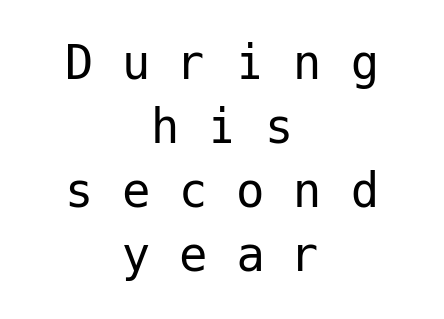
{"serif": "no", "italic": "no", "bold": "no", "weight": "regular", "width": "normal", "stroke_contrast": "low", "x_height": "medium", "underline": "no", "align": "center", "line_spacing": "tight", "line_spacing_ratio": 1.12, "letter_spacing": "wide", "letter_spacing_em": 0.5, "glyph_px": 57}
